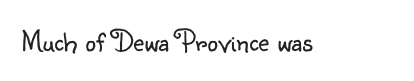
Is the type heavy? It reads as light-to-regular instead. Each letter keeps its own natural width here, so spacing adapts to shape. Posture: vertical. Anything drawn beneath the words? Only blank space. Caption: standard tracking, unaltered.
